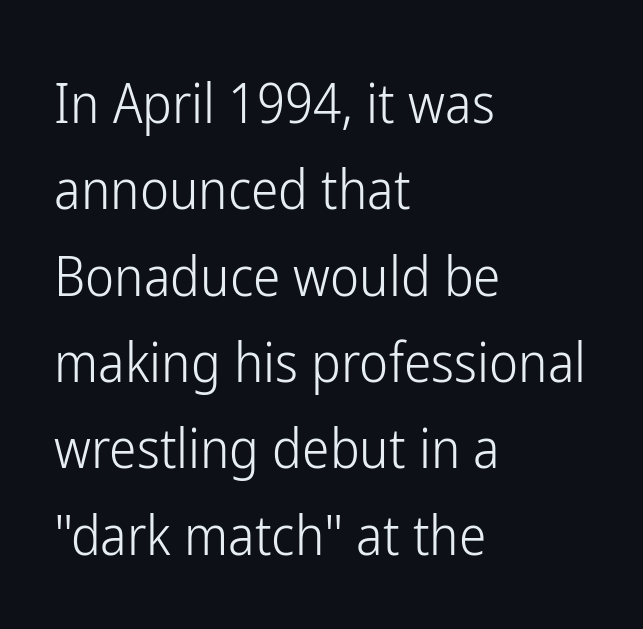
The image shows 55 px light, condensed sans-serif type, upright; set left-aligned, normal line spacing (1.57x), normal letter spacing, not underlined; low stroke contrast and a medium x-height.
